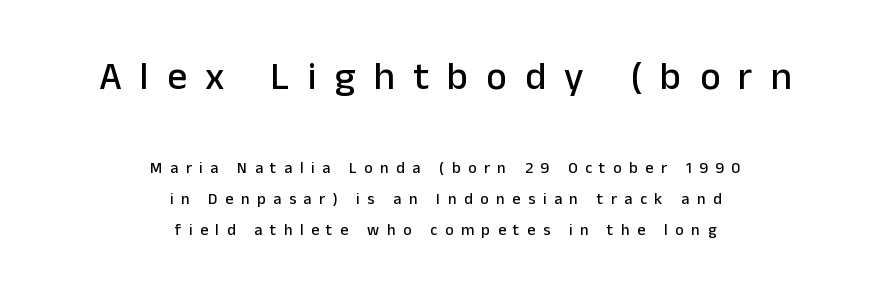
Q: Is the text italic (slanted)? A: No, it is upright.
Q: Is the typeface a serif or a sans-serif typeface? A: Sans-serif.
Q: Is the text underlined? A: No.
Q: How is the paragraph aligned? A: Centered.
Q: Is the spacing between letters normal or unusually wide? A: Unusually wide.
Q: Is the spacing between lines tight, normal or loose? A: Loose.
Q: Which block of text is set in a larger size, the first (top) or the second (bottom)? A: The first (top) one.
Q: Width (condensed, normal, or wide)? A: Normal.
Q: Stroke contrast? A: Low.
Q: x-height? A: Medium.
Q: Monospaced? A: No.
